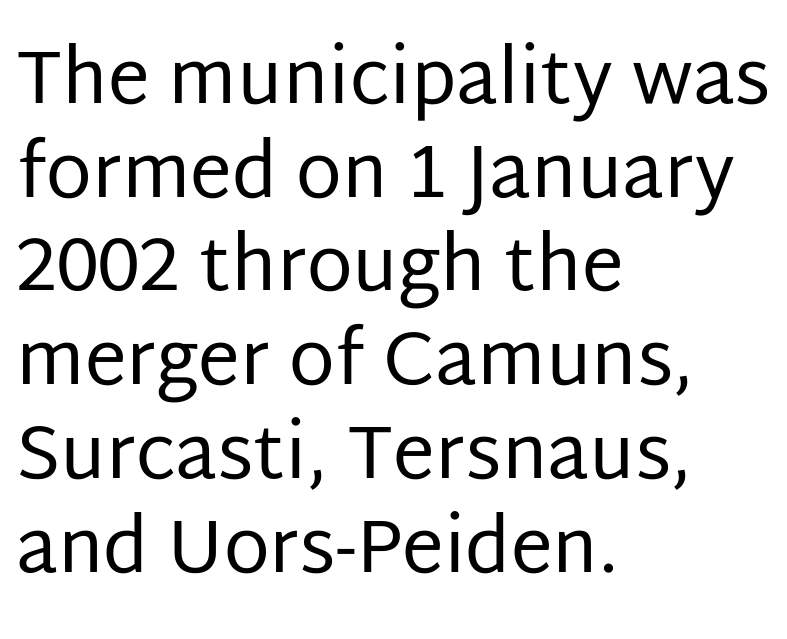
The image shows 75 px regular-weight sans-serif type, upright; set left-aligned, normal line spacing (1.25x), normal letter spacing, not underlined; low stroke contrast and a large x-height.
